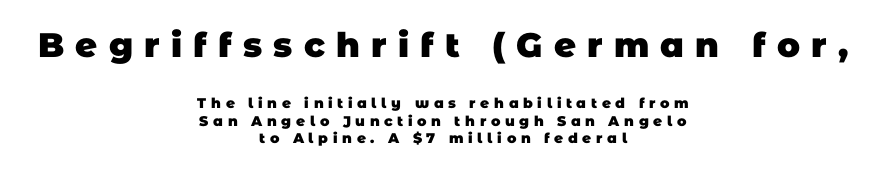
The horizontal fit of the characters is loose and conspicuously gappy. Each line is balanced around a shared central axis. Bare-footed words on every line. The vertical gap from one line to the next is medium. These words are printed bold, with thick strokes throughout. Look at the bottom of the vertical strokes: they stop flat, with no serifs.
